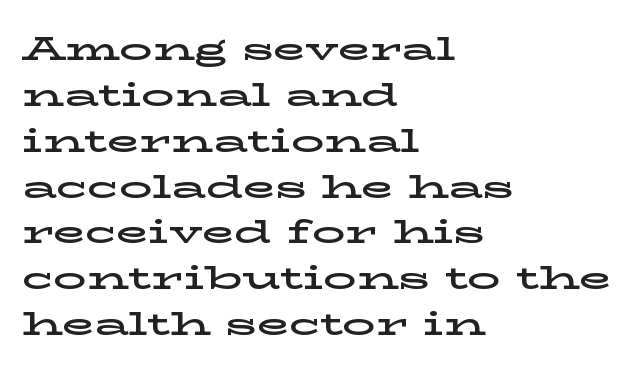
{"serif": "yes", "italic": "no", "width": "wide", "stroke_contrast": "low", "x_height": "medium", "monospaced": "no", "underline": "no", "align": "left", "line_spacing": "normal", "line_spacing_ratio": 1.39, "letter_spacing": "normal", "letter_spacing_em": 0.0, "glyph_px": 33}
